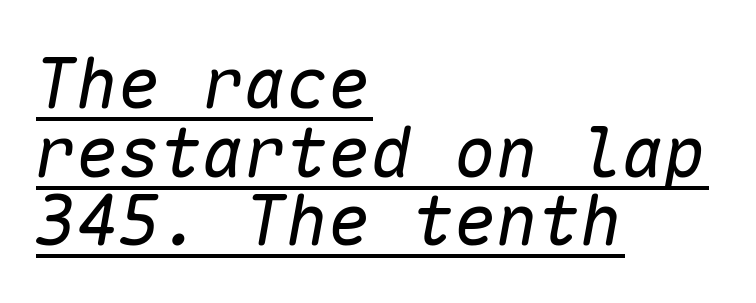
{"italic": "yes", "lean": "right", "slant_degrees": 10, "bold": "no", "weight": "regular", "width": "normal", "stroke_contrast": "low", "x_height": "medium", "monospaced": "yes", "underline": "yes", "align": "left", "line_spacing": "tight", "line_spacing_ratio": 0.98, "letter_spacing": "normal", "letter_spacing_em": 0.0, "glyph_px": 70}
